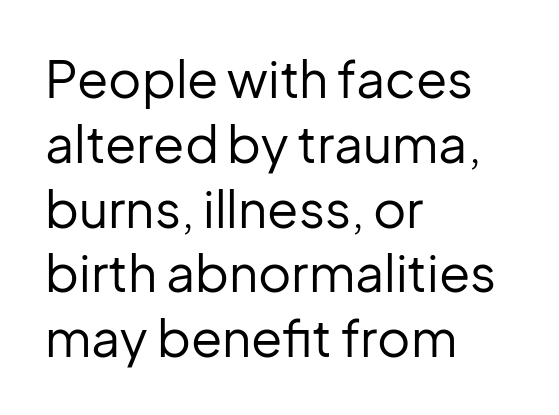
Q: Is the text bold? A: No.
Q: Is the text italic (slanted)? A: No, it is upright.
Q: Is the typeface a serif or a sans-serif typeface? A: Sans-serif.
Q: Is the text underlined? A: No.
Q: How is the paragraph aligned? A: Left-aligned.
Q: Is the spacing between letters normal or unusually wide? A: Normal.
Q: Is the spacing between lines tight, normal or loose? A: Normal.
Q: Width (condensed, normal, or wide)? A: Normal.
Q: Stroke contrast? A: Low.
Q: x-height? A: Medium.
Q: Monospaced? A: No.
